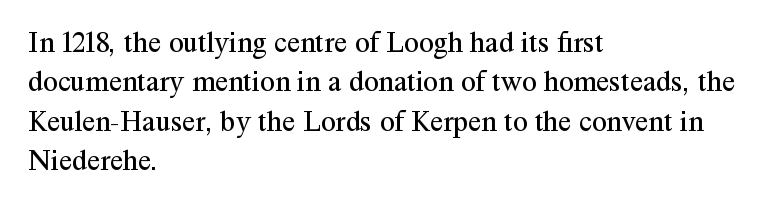
You can tell it's not italic because the verticals are truly vertical. Quick note: interline space is typical. These lines keep a tight, regular rhythm from letter to letter. A clean baseline with only descenders dipping below it.
